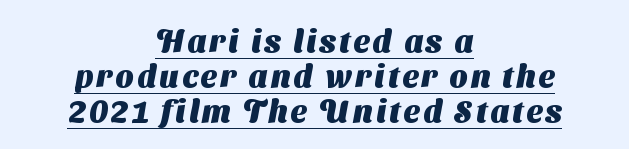
Centered paragraph, ragged on both sides. Students, observe: this is what under-led, compact text looks like. The passage shown is emphatically bold. Is there an underline? Yes — a line sits under the letters. Here the designer chose a conventional face with non-uniform glyph widths.
